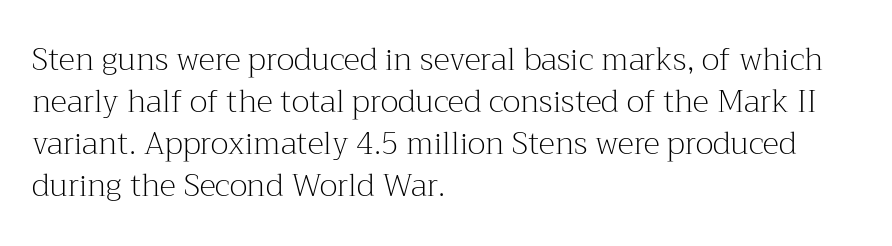
The image shows 31 px light serif type, upright; set left-aligned, normal line spacing (1.36x), normal letter spacing, not underlined; medium stroke contrast and a medium x-height.
